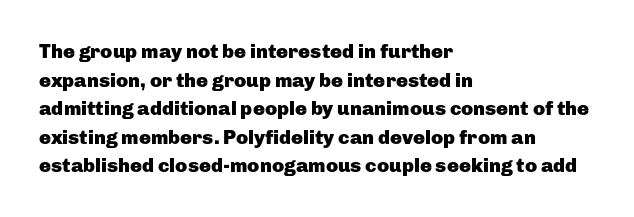
Q: Is the text bold? A: Yes.
Q: Is the text italic (slanted)? A: No, it is upright.
Q: Is the text underlined? A: No.
Q: How is the paragraph aligned? A: Left-aligned.
Q: Is the spacing between letters normal or unusually wide? A: Normal.
Q: Is the spacing between lines tight, normal or loose? A: Normal.
